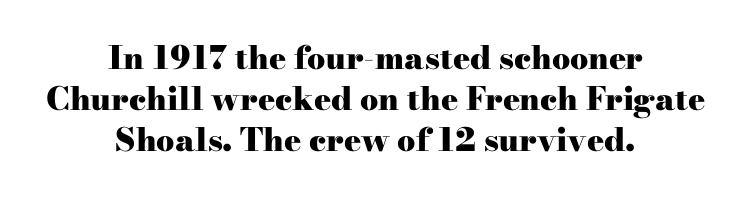
{"serif": "yes", "italic": "no", "bold": "yes", "weight": "heavy", "width": "wide", "stroke_contrast": "high", "x_height": "small", "monospaced": "no", "underline": "no", "align": "center", "line_spacing": "normal", "line_spacing_ratio": 1.28, "letter_spacing": "normal", "letter_spacing_em": 0.0, "glyph_px": 32}
